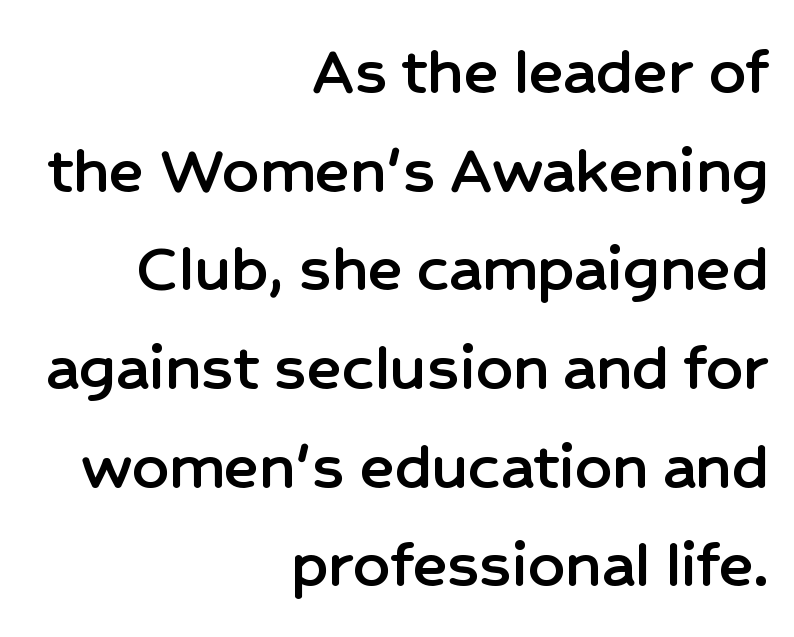
Clear beneath every line of the passage. Which margin do the lines hug? The right one — the left edge is uneven. Inter-character spacing is left at the font's built-in metrics. These lines are rendered in a variable-pitch font. The letters carry no serifs — their stems end cleanly without finishing strokes.
